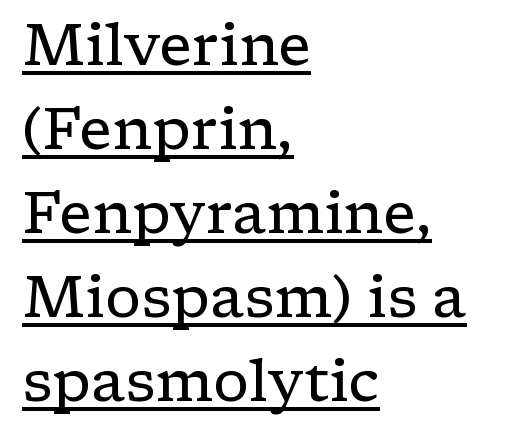
The image shows 58 px regular-weight, wide serif type, upright; set left-aligned, normal line spacing (1.45x), normal letter spacing, underlined; low stroke contrast and a medium x-height.
